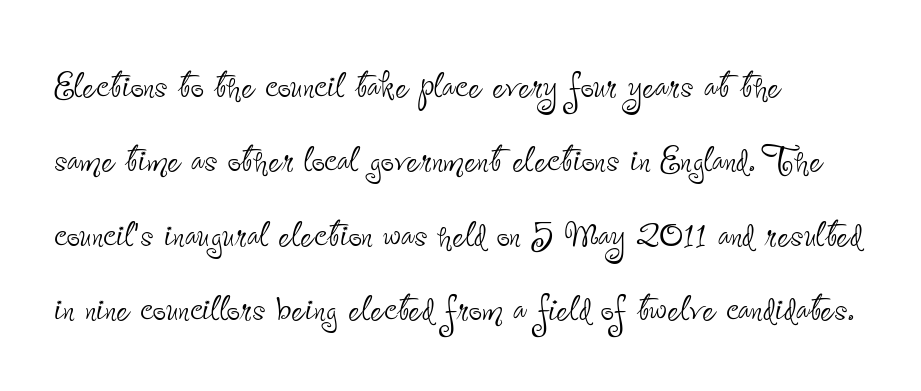
The image shows 47 px thin, condensed sans-serif type; set left-aligned, normal line spacing (1.58x), normal letter spacing, not underlined; low stroke contrast and a small x-height.
